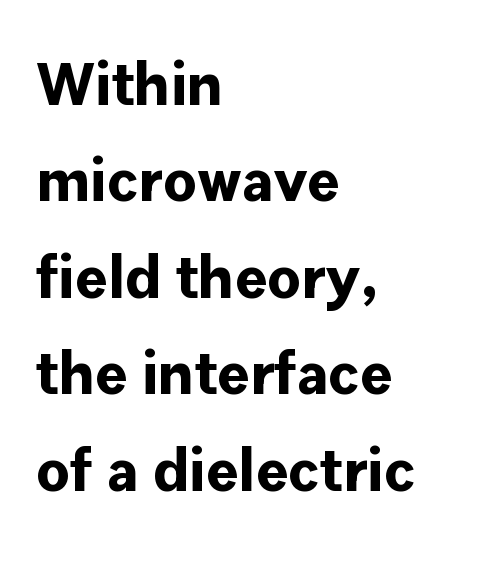
Q: Is the text bold? A: Yes.
Q: Is the text italic (slanted)? A: No, it is upright.
Q: Is the typeface a serif or a sans-serif typeface? A: Sans-serif.
Q: Is the text underlined? A: No.
Q: How is the paragraph aligned? A: Left-aligned.
Q: Is the spacing between letters normal or unusually wide? A: Normal.
Q: Is the spacing between lines tight, normal or loose? A: Normal.
Q: Width (condensed, normal, or wide)? A: Normal.
Q: Stroke contrast? A: Low.
Q: x-height? A: Medium.
Q: Monospaced? A: No.
